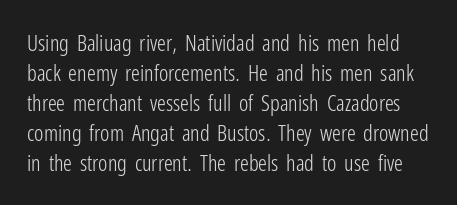
Q: Is the text bold? A: No.
Q: Is the text italic (slanted)? A: No, it is upright.
Q: Is the text underlined? A: No.
Q: Is the spacing between letters normal or unusually wide? A: Normal.
Q: Is the spacing between lines tight, normal or loose? A: Normal.
